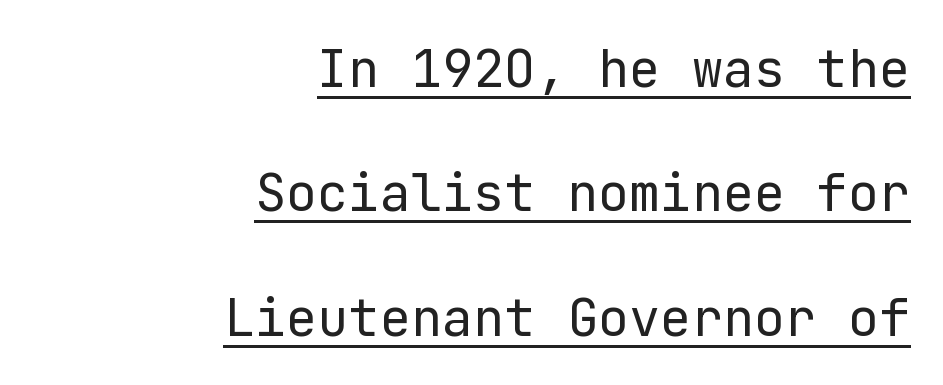
The image shows 52 px regular-weight sans-serif type, upright; set right-aligned, loose line spacing (2.39x), normal letter spacing, underlined; low stroke contrast and a medium x-height.
